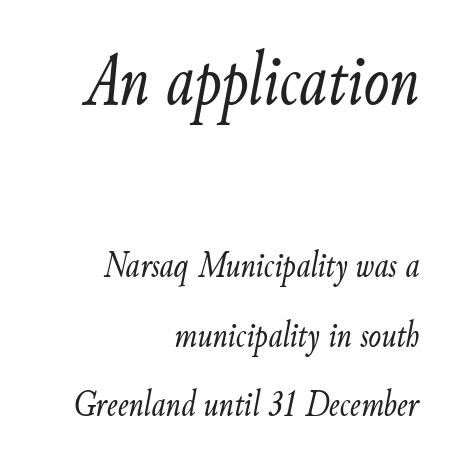
{"italic": "yes", "lean": "right", "slant_degrees": 9, "bold": "no", "weight": "light", "width": "condensed", "stroke_contrast": "low", "x_height": "small", "monospaced": "no", "underline": "no", "align": "right", "line_spacing_ratio": 1.84, "letter_spacing": "normal", "letter_spacing_em": 0.0, "larger_block": "first", "size_ratio": 2.0, "glyph_px": 76}
